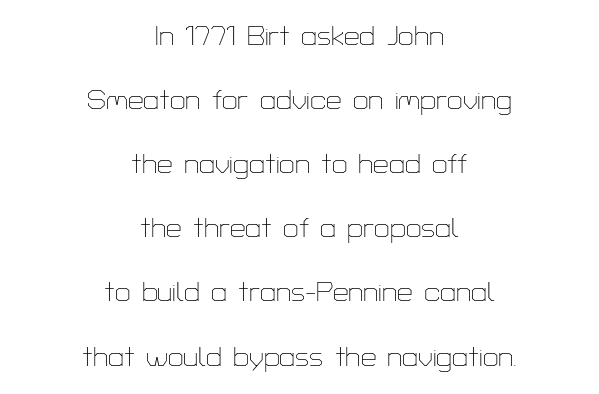
Ascenders rise straight up at ninety degrees. Grotesque or geometric, the face here clearly has no serifs. Compared with typical body copy, the letter spacing here is the same. Character widths vary here, with narrow letters taking less room than wide ones. Each line is balanced around a shared central axis.
